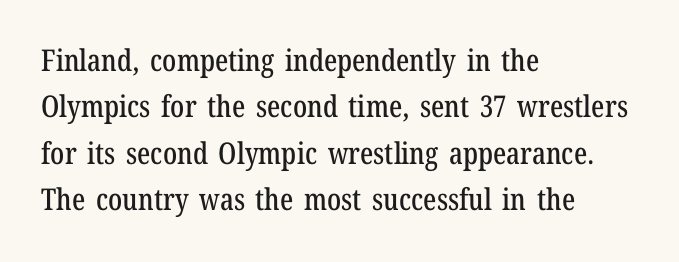
The image shows 30 px condensed serif type, upright; set left-aligned, normal line spacing (1.55x), normal letter spacing, not underlined; low stroke contrast and a medium x-height.
